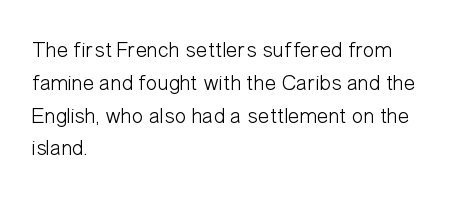
{"italic": "no", "bold": "no", "underline": "no", "align": "left", "line_spacing": "normal", "line_spacing_ratio": 1.49, "letter_spacing": "normal", "letter_spacing_em": 0.0, "glyph_px": 22}
